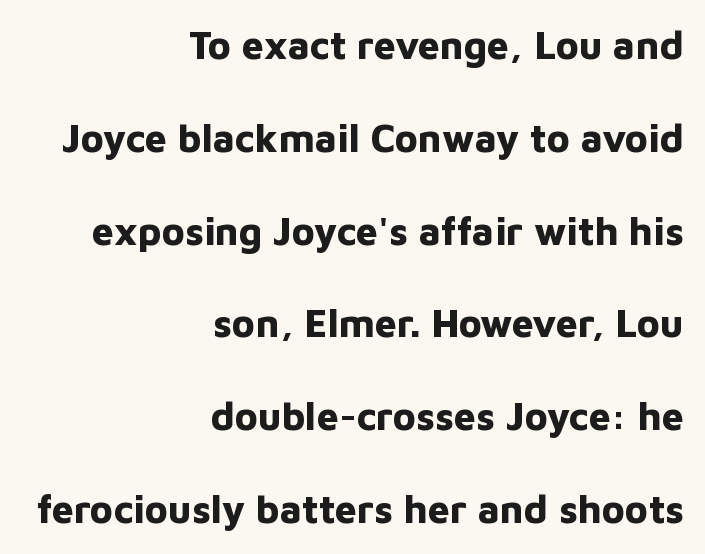
{"serif": "no", "italic": "no", "bold": "yes", "weight": "bold", "width": "normal", "stroke_contrast": "low", "x_height": "medium", "monospaced": "no", "underline": "no", "align": "right", "line_spacing": "loose", "line_spacing_ratio": 2.38, "letter_spacing": "normal", "letter_spacing_em": 0.0, "glyph_px": 39}
